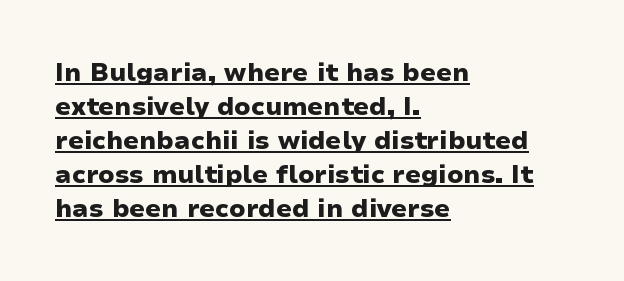
The paragraph shown leans on its left margin. The rendering uses the underline text-decoration. The designer left line spacing at the default. Spacing between characters is what you'd get straight out of the box. The face used here has the dense, thick strokes of a bold. Posture: straight, roman, zero tilt.
